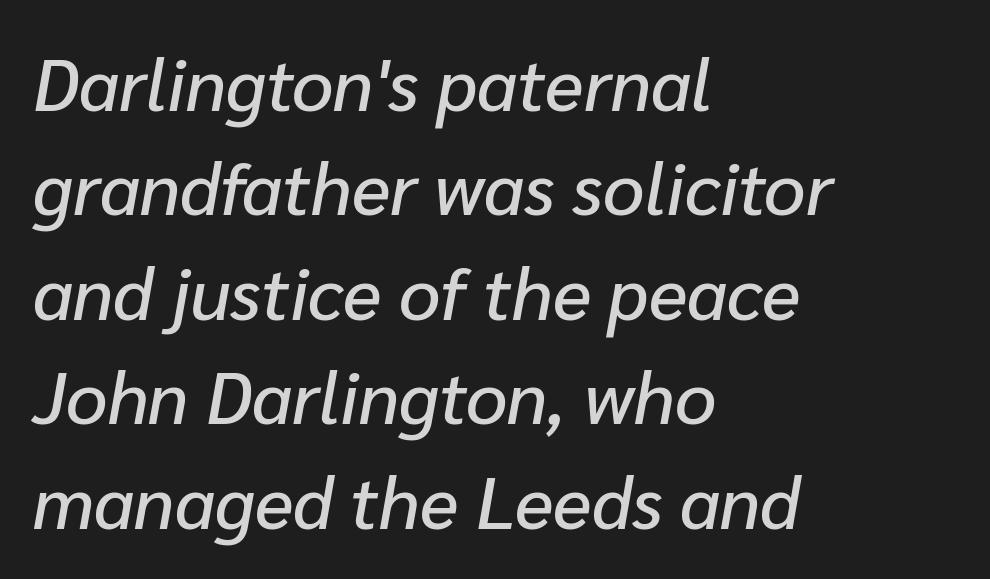
The image shows 73 px text type, italic (leaning right); set left-aligned, normal line spacing (1.43x), normal letter spacing, not underlined; low stroke contrast and a medium x-height.
